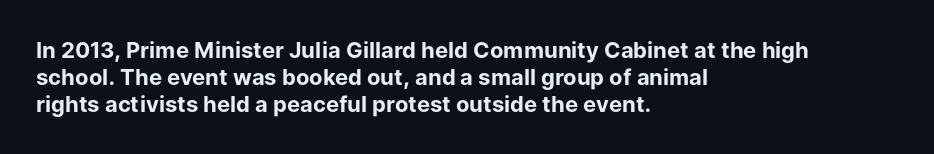
{"italic": "no", "bold": "yes", "underline": "no", "align": "left", "line_spacing_ratio": 1.22, "letter_spacing": "normal", "letter_spacing_em": 0.0, "glyph_px": 22}
